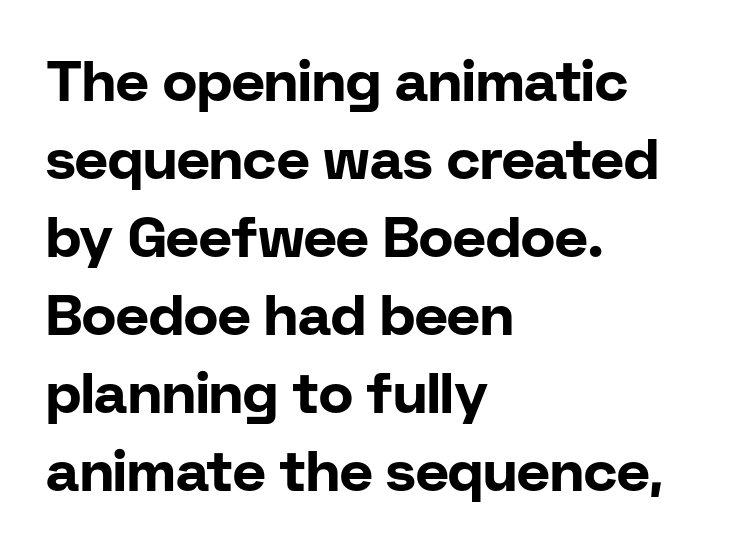
The image shows 57 px bold sans-serif type, upright; set left-aligned, normal line spacing (1.37x), normal letter spacing, not underlined; low stroke contrast and a medium x-height.
